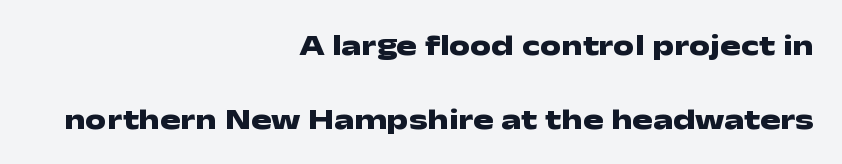
Loosely led — the rows are spread out. The string is rendered with underlining switched off. This is the regular roman posture of the typeface. The compositor pushed each line to the right boundary. Each glyph is drawn with heavy, bold strokes. Honestly, the letter spacing is just normal — you wouldn't notice it.
